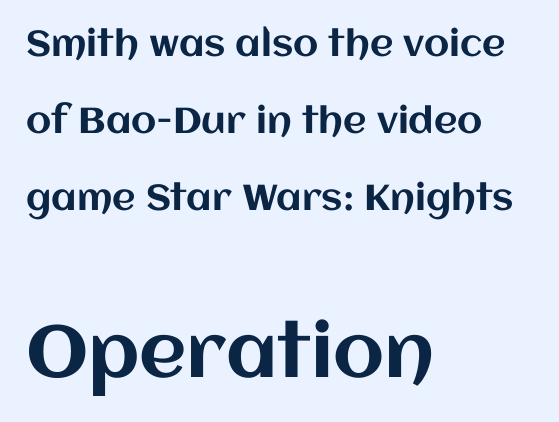
Q: Is the text italic (slanted)? A: No, it is upright.
Q: Is the text underlined? A: No.
Q: How is the paragraph aligned? A: Left-aligned.
Q: Is the spacing between letters normal or unusually wide? A: Normal.
Q: Is the spacing between lines tight, normal or loose? A: Loose.
Q: Which block of text is set in a larger size, the first (top) or the second (bottom)? A: The second (bottom) one.
Q: Width (condensed, normal, or wide)? A: Normal.
Q: Stroke contrast? A: Medium.
Q: x-height? A: Large.
Q: Monospaced? A: No.
